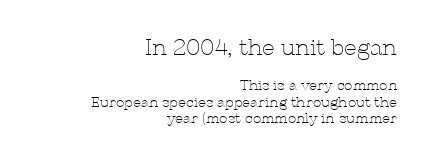
{"italic": "no", "bold": "no", "underline": "no", "align": "right", "line_spacing_ratio": 1.17, "letter_spacing": "normal", "letter_spacing_em": 0.0, "larger_block": "first", "size_ratio": 1.57, "glyph_px": 22}
